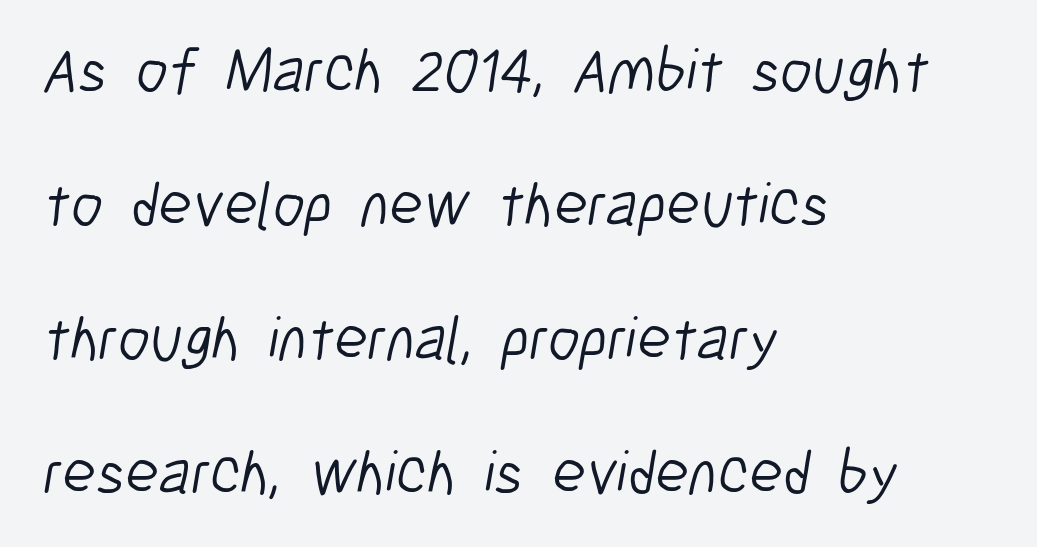
The image shows 62 px light, condensed sans-serif type; set left-aligned, loose line spacing (2.16x), normal letter spacing, not underlined; low stroke contrast and a medium x-height.
